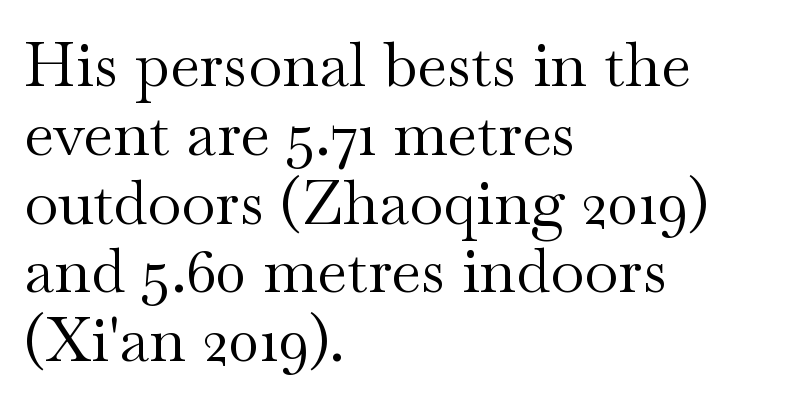
The image shows 62 px regular-weight, wide serif type, upright; set left-aligned, tight line spacing (1.11x), normal letter spacing, not underlined; medium stroke contrast and a small x-height.
